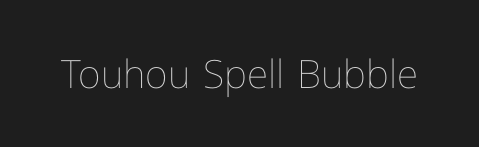
The image shows 39 px thin type, upright; set normal letter spacing, not underlined; low stroke contrast and a medium x-height.
